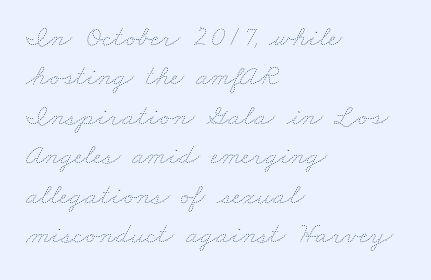
The strip under each line holds only bare page. Proportional: the letters do not fall into vertical columns. Stems and bowls with no extra thickness — not bold. The compositor pushed each line to the left boundary. Does extra space separate the letters? No, they use regular spacing. Does the leading feel generous? No, just average.
